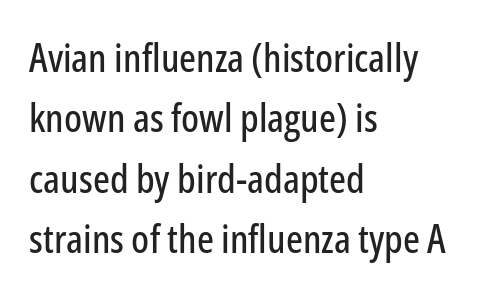
The image shows 40 px condensed sans-serif type, upright; set left-aligned, normal line spacing (1.51x), normal letter spacing, not underlined; low stroke contrast and a medium x-height.
